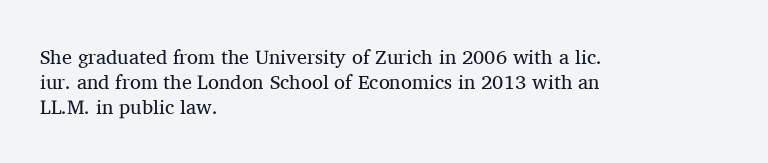
The image shows 20 px text type, upright; set left-aligned, normal line spacing (1.25x), normal letter spacing, not underlined.
